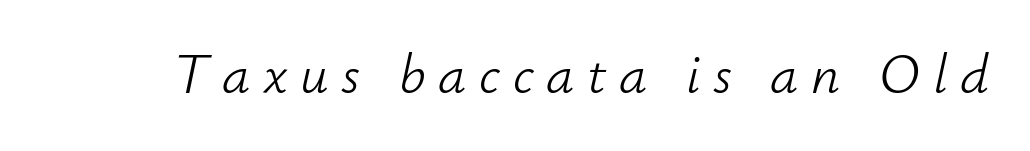
Q: Is the text bold? A: No.
Q: Is the text italic (slanted)? A: Yes, it leans right by about 12 degrees.
Q: Is the text underlined? A: No.
Q: Is the spacing between letters normal or unusually wide? A: Unusually wide.
Q: Width (condensed, normal, or wide)? A: Normal.
Q: Stroke contrast? A: Low.
Q: x-height? A: Small.
Q: Monospaced? A: No.
